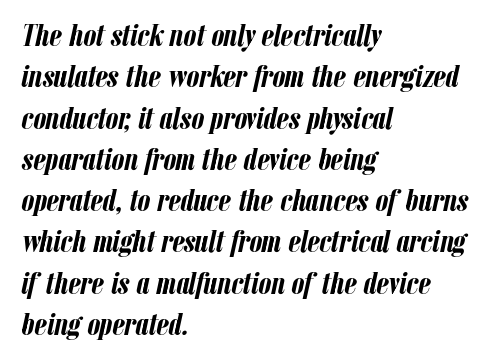
This sample uses an oblique cut, with every glyph tilted off the vertical. Spacing verdict: proportional, widths tailored to each character. The rag falls on the right side of this text block. Students, this is bold: see how much ink each stroke carries.
